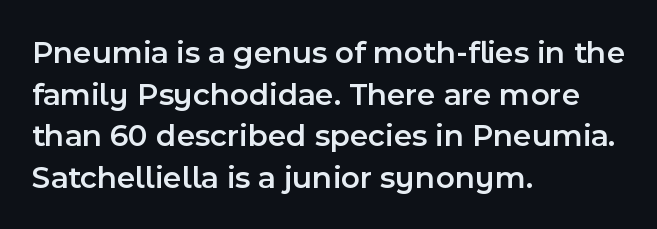
The image shows 32 px semibold sans-serif type, upright; set left-aligned, normal line spacing (1.3x), normal letter spacing, not underlined; a medium x-height.
